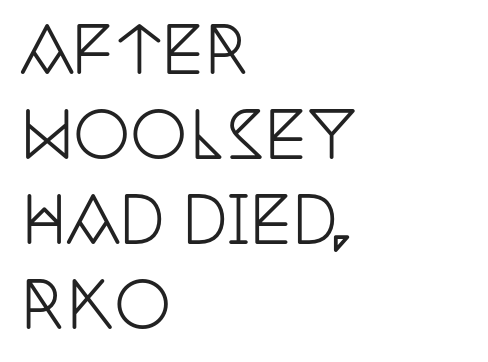
{"serif": "yes", "italic": "no", "width": "condensed", "stroke_contrast": "low", "x_height": "large", "monospaced": "no", "underline": "no", "align": "left", "line_spacing": "normal", "line_spacing_ratio": 1.35, "letter_spacing": "normal", "letter_spacing_em": 0.0, "glyph_px": 63}
